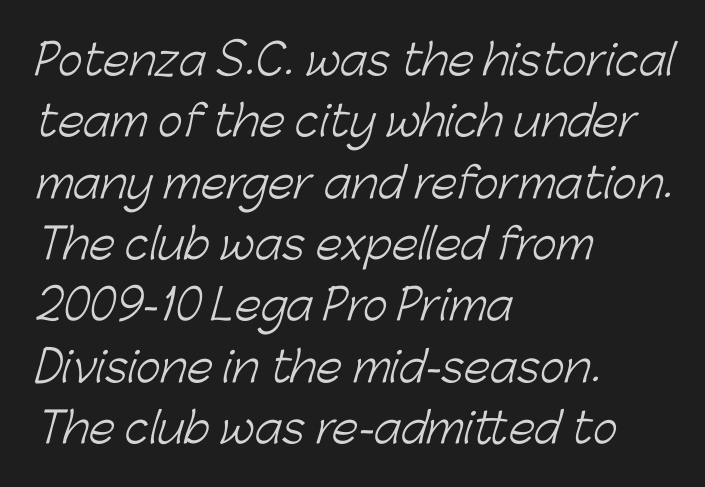
What stands out about the letter spacing? Nothing — it is the standard amount. Unlike a traditional serif, this face leaves its strokes unadorned. Typeset ragged right — the left edge is the straight one. The string is rendered with underlining switched off. Think standard paragraph weight, or any step lighter than that.
